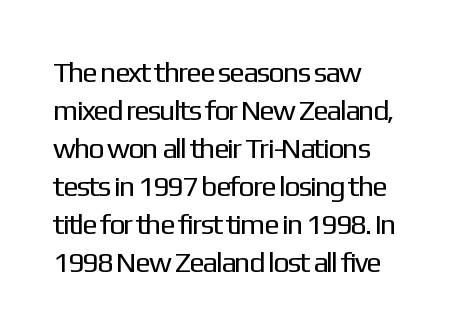
The font sits on the lighter half of the weight spectrum, regular included. The space between consecutive lines is moderate. Proportional: the letters do not fall into vertical columns. Unmarked baselines from the first word to the last.
